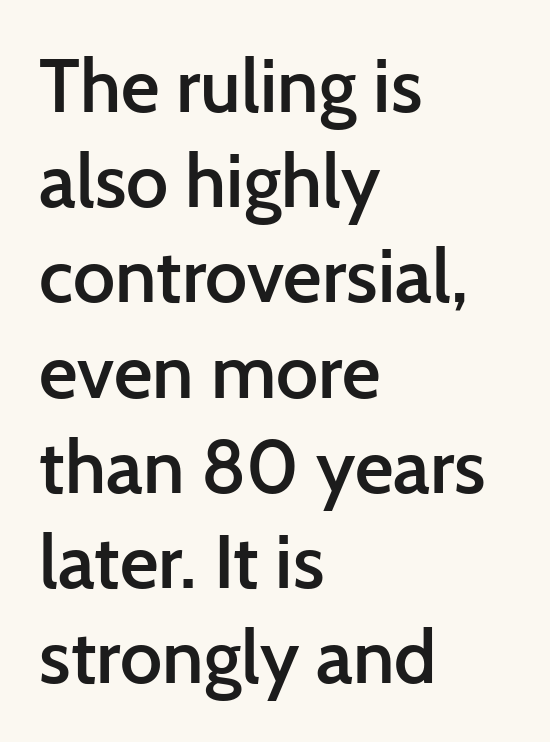
Q: Is the text bold? A: Semi-bold.
Q: Is the text italic (slanted)? A: No, it is upright.
Q: Is the typeface a serif or a sans-serif typeface? A: Sans-serif.
Q: Is the text underlined? A: No.
Q: How is the paragraph aligned? A: Left-aligned.
Q: Is the spacing between letters normal or unusually wide? A: Normal.
Q: Is the spacing between lines tight, normal or loose? A: Normal.
Q: Width (condensed, normal, or wide)? A: Normal.
Q: Stroke contrast? A: Low.
Q: x-height? A: Medium.
Q: Monospaced? A: No.
